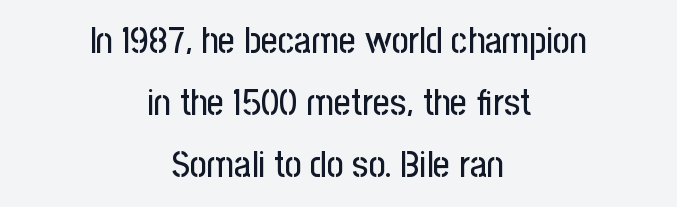
Q: Is the text italic (slanted)? A: No, it is upright.
Q: Is the typeface a serif or a sans-serif typeface? A: Sans-serif.
Q: Is the text underlined? A: No.
Q: How is the paragraph aligned? A: Centered.
Q: Is the spacing between letters normal or unusually wide? A: Normal.
Q: Is the spacing between lines tight, normal or loose? A: Normal.
Q: Width (condensed, normal, or wide)? A: Condensed.
Q: Stroke contrast? A: Low.
Q: x-height? A: Medium.
Q: Monospaced? A: No.
